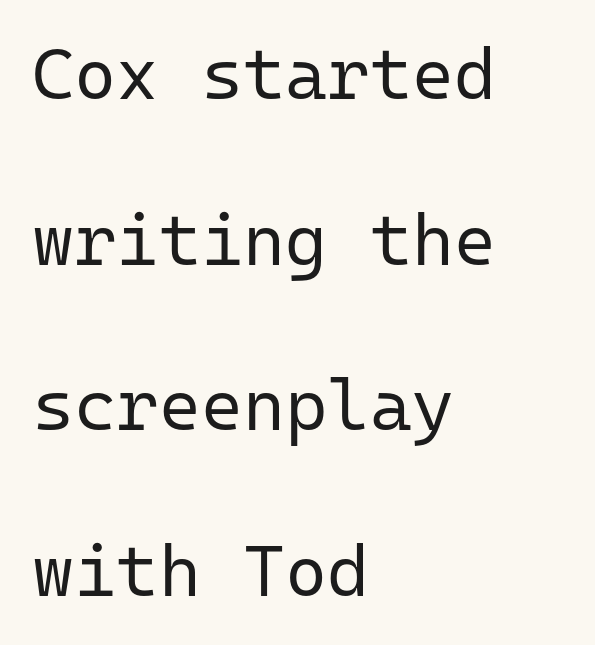
The image shows 72 px regular-weight sans-serif type, upright, monospaced; set left-aligned, loose line spacing (2.3x), normal letter spacing, not underlined; low stroke contrast and a medium x-height.
